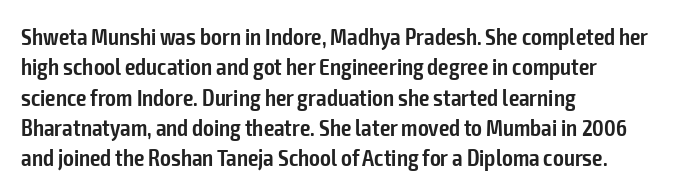
The space between consecutive lines is moderate. Each glyph is drawn with semibold strokes, heavier than normal yet not fully bold. Casual observation: everything's shoved over to the left. Letters rest on an invisible, unmarked baseline. It's the straight-up-and-down kind of type. Standard letterfit; no display-style spreading of the glyphs.
